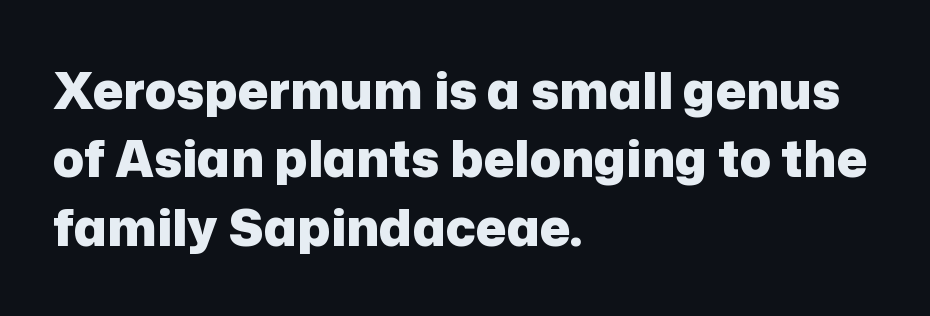
This is the regular roman posture of the typeface. Descenders are the only things crossing below the line. The face used here is proportionally spaced, like ordinary book or web type. Emphasis by weight is at full strength: bold. Leftover space on each line is placed entirely after the last word.
